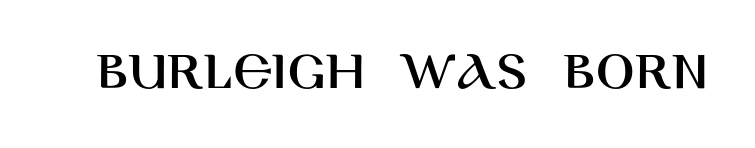
The image shows 57 px sans-serif type, upright; set normal letter spacing, not underlined; high stroke contrast and a large x-height.
